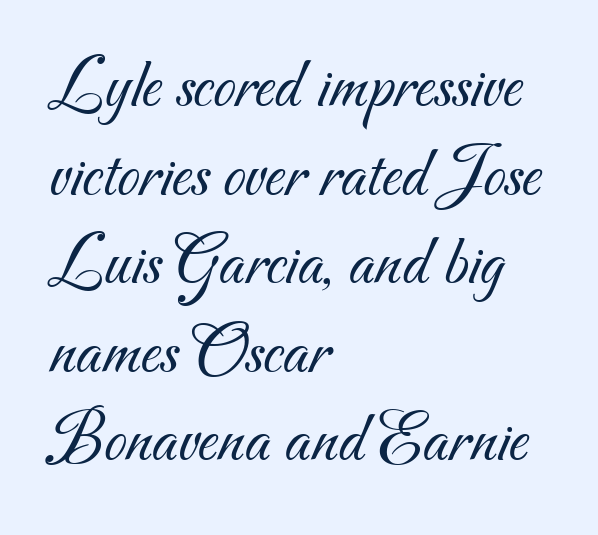
Q: Is the text bold? A: No.
Q: Is the typeface a serif or a sans-serif typeface? A: Sans-serif.
Q: Is the text underlined? A: No.
Q: How is the paragraph aligned? A: Left-aligned.
Q: Is the spacing between letters normal or unusually wide? A: Normal.
Q: Width (condensed, normal, or wide)? A: Normal.
Q: Stroke contrast? A: Medium.
Q: x-height? A: Small.
Q: Monospaced? A: No.
